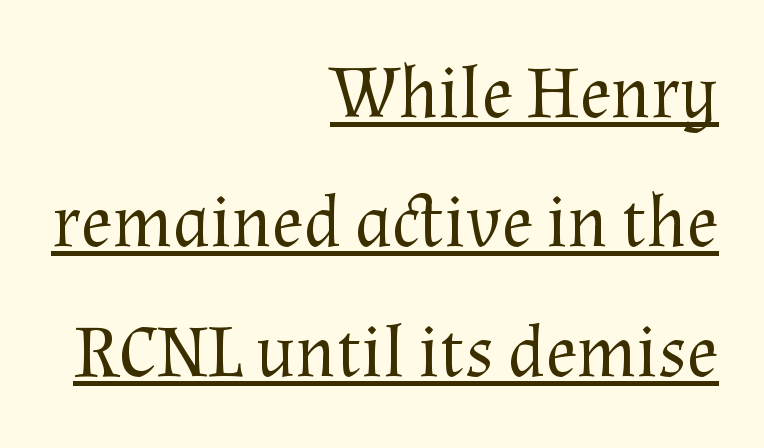
The type sits square on the baseline with zero lean. The face used here is proportionally spaced, like ordinary book or web type. Underlining? Definitely there. Observe the ordinary spacing: letters are neighbours, not strangers.
